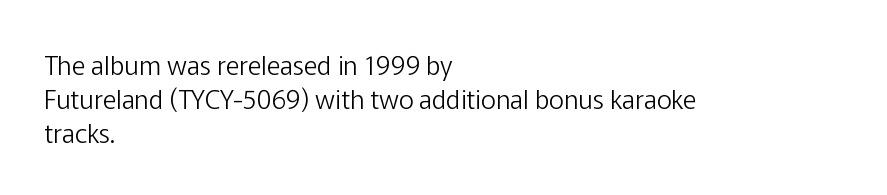
The image shows 26 px text type, upright; set left-aligned, normal line spacing (1.3x), normal letter spacing, not underlined.
